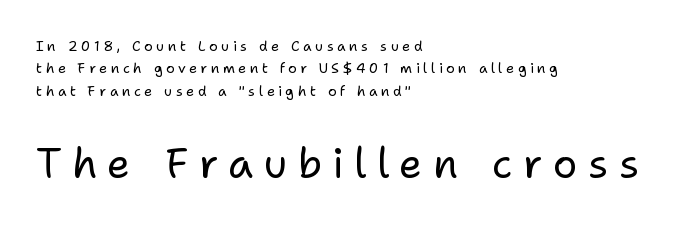
The font sits on the lighter half of the weight spectrum, regular included. Whoever set this made the second block the dominant, larger element. The vertical gap from one line to the next is medium. The space directly below the letters is spotless. Visually the block forms a straight wall on the left and a jagged coastline on the right. Looks like regular typesetting: each glyph gets only the width it needs.
